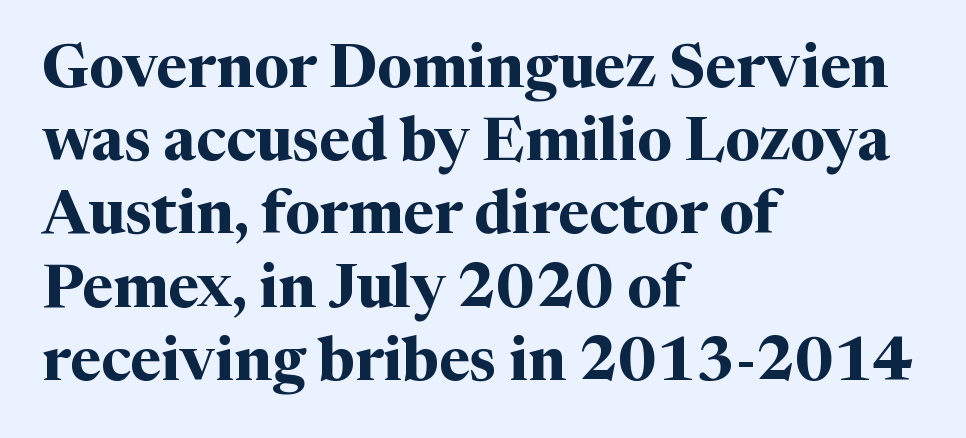
Looks like regular typesetting: each glyph gets only the width it needs. Honestly, there is no underline to notice here at all. The passage shown is emphatically bold. You can tell it's not italic because the verticals are truly vertical.
